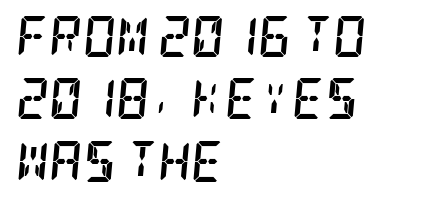
Q: Is the text bold? A: Yes.
Q: Is the text italic (slanted)? A: Yes, it leans right by about 5 degrees.
Q: Is the typeface a serif or a sans-serif typeface? A: Serif.
Q: Is the text underlined? A: No.
Q: How is the paragraph aligned? A: Left-aligned.
Q: Is the spacing between letters normal or unusually wide? A: Normal.
Q: Is the spacing between lines tight, normal or loose? A: Normal.
Q: Width (condensed, normal, or wide)? A: Condensed.
Q: Stroke contrast? A: Low.
Q: x-height? A: Large.
